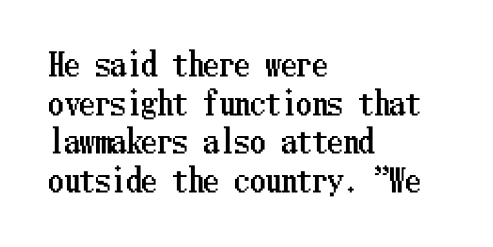
{"italic": "no", "width": "condensed", "stroke_contrast": "low", "x_height": "medium", "underline": "no", "align": "left", "line_spacing": "normal", "line_spacing_ratio": 1.25, "letter_spacing": "normal", "letter_spacing_em": 0.0, "glyph_px": 31}
